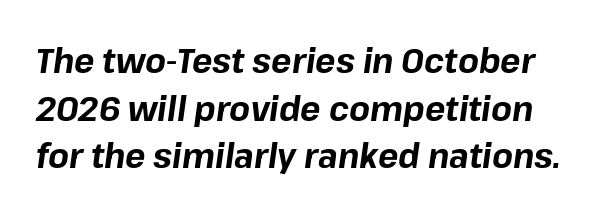
The image shows 34 px bold type, italic (leaning right); set normal line spacing (1.4x), normal letter spacing, not underlined; low stroke contrast and a medium x-height.
